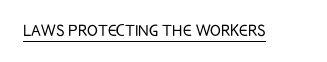
{"italic": "no", "bold": "no", "underline": "yes", "letter_spacing": "normal", "letter_spacing_em": 0.0, "glyph_px": 20}
